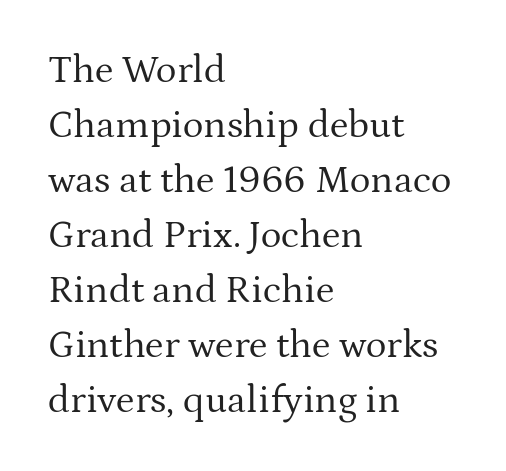
The zone under the glyphs is completely vacant. Stems and bowls with no extra thickness — not bold. If you measured baseline to baseline, you'd find a middling distance. Note the varied advance widths — an 'i' is clearly narrower than an 'm'.
